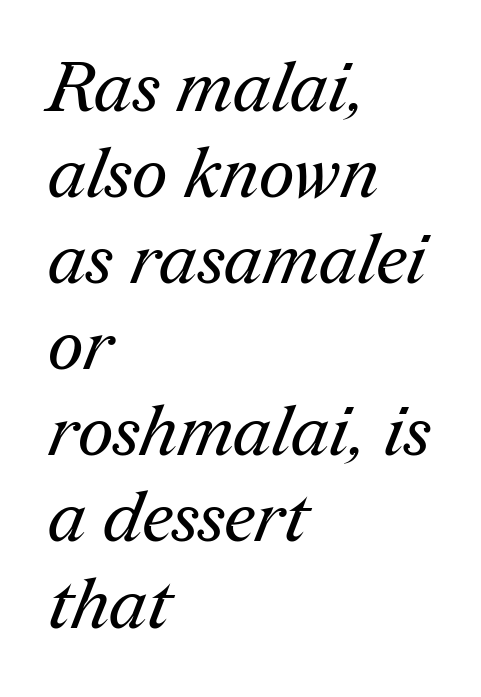
Q: Is the text bold? A: No.
Q: Is the typeface a serif or a sans-serif typeface? A: Serif.
Q: Is the text underlined? A: No.
Q: How is the paragraph aligned? A: Left-aligned.
Q: Is the spacing between letters normal or unusually wide? A: Normal.
Q: Width (condensed, normal, or wide)? A: Normal.
Q: Stroke contrast? A: Medium.
Q: x-height? A: Medium.
Q: Monospaced? A: No.
